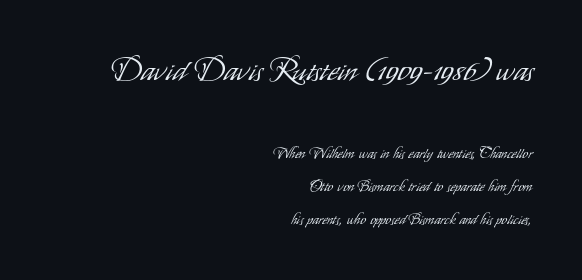
Q: Is the text bold? A: No.
Q: Is the text italic (slanted)? A: Yes.
Q: Is the typeface a serif or a sans-serif typeface? A: Sans-serif.
Q: Is the text underlined? A: No.
Q: How is the paragraph aligned? A: Right-aligned.
Q: Is the spacing between letters normal or unusually wide? A: Normal.
Q: Is the spacing between lines tight, normal or loose? A: Loose.
Q: Which block of text is set in a larger size, the first (top) or the second (bottom)? A: The first (top) one.
Q: Width (condensed, normal, or wide)? A: Condensed.
Q: Stroke contrast? A: Low.
Q: x-height? A: Small.
Q: Monospaced? A: No.
